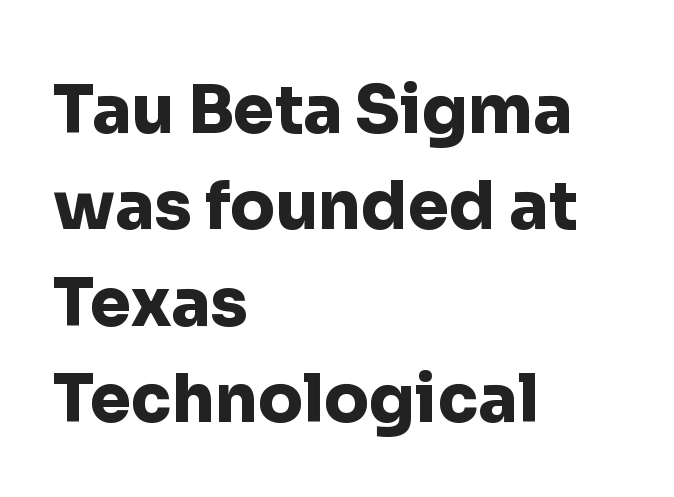
{"serif": "no", "italic": "no", "bold": "yes", "weight": "heavy", "width": "normal", "stroke_contrast": "low", "x_height": "medium", "monospaced": "no", "underline": "no", "align": "left", "line_spacing": "normal", "line_spacing_ratio": 1.46, "letter_spacing": "normal", "letter_spacing_em": 0.0, "glyph_px": 66}
